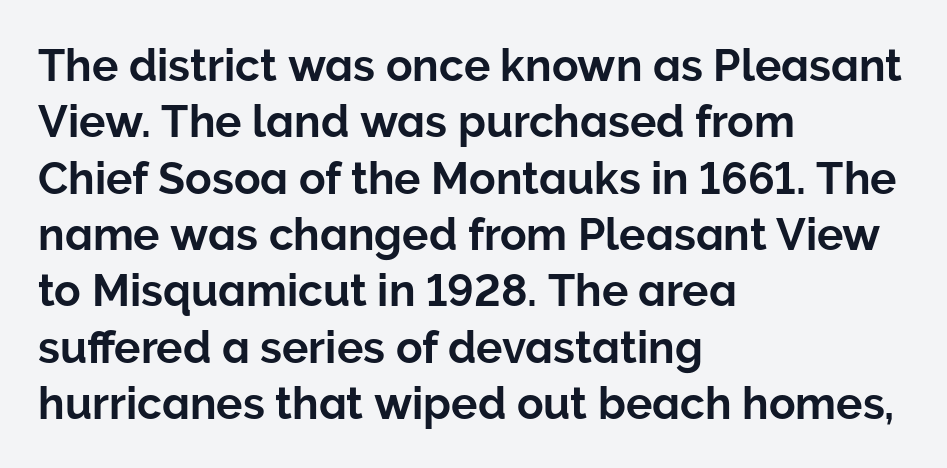
Q: Is the text italic (slanted)? A: No, it is upright.
Q: Is the typeface a serif or a sans-serif typeface? A: Sans-serif.
Q: Is the text underlined? A: No.
Q: How is the paragraph aligned? A: Left-aligned.
Q: Is the spacing between letters normal or unusually wide? A: Normal.
Q: Is the spacing between lines tight, normal or loose? A: Normal.
Q: Width (condensed, normal, or wide)? A: Normal.
Q: Stroke contrast? A: Low.
Q: x-height? A: Medium.
Q: Monospaced? A: No.
